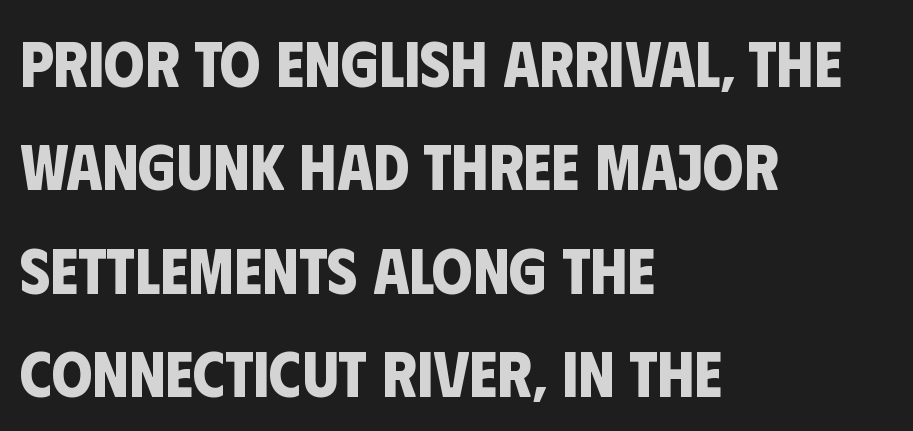
Q: Is the text bold? A: Yes.
Q: Is the typeface a serif or a sans-serif typeface? A: Sans-serif.
Q: Is the text underlined? A: No.
Q: How is the paragraph aligned? A: Left-aligned.
Q: Is the spacing between letters normal or unusually wide? A: Normal.
Q: Is the spacing between lines tight, normal or loose? A: Normal.
Q: Width (condensed, normal, or wide)? A: Condensed.
Q: Stroke contrast? A: Low.
Q: x-height? A: Large.
Q: Monospaced? A: No.
